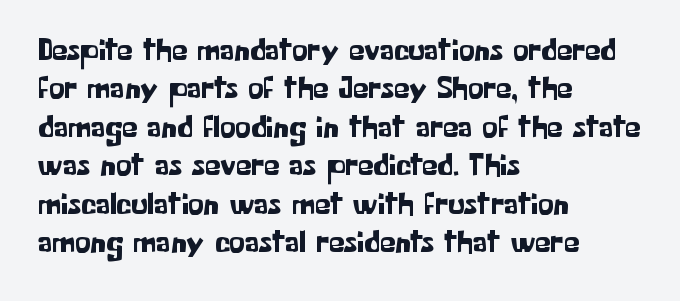
Each letter keeps its own natural width here, so spacing adapts to shape. The setting favours the left margin, as ordinary paragraphs usually do. The type is set solid horizontally, with unmodified tracking. Does the type have serifs? No, each stem ends abruptly.
